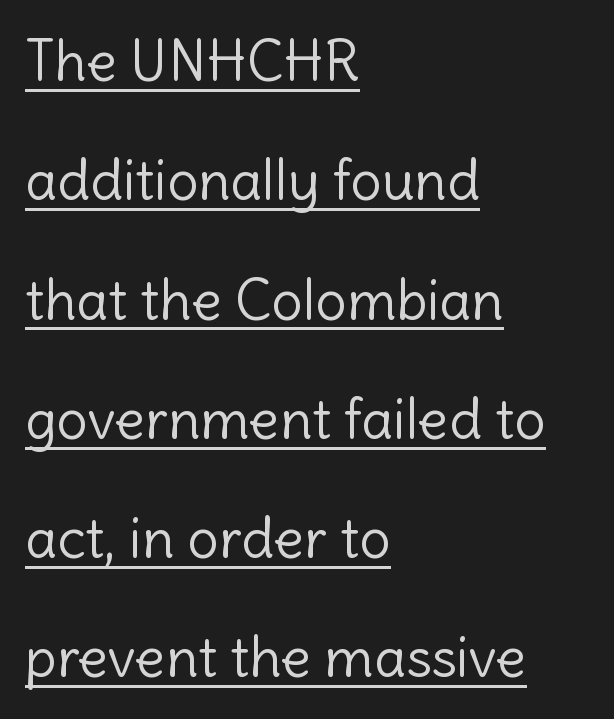
Q: Is the text bold? A: No.
Q: Is the text italic (slanted)? A: No, it is upright.
Q: Is the typeface a serif or a sans-serif typeface? A: Sans-serif.
Q: Is the text underlined? A: Yes.
Q: How is the paragraph aligned? A: Left-aligned.
Q: Is the spacing between letters normal or unusually wide? A: Normal.
Q: Is the spacing between lines tight, normal or loose? A: Loose.
Q: Width (condensed, normal, or wide)? A: Normal.
Q: x-height? A: Medium.
Q: Monospaced? A: No.
